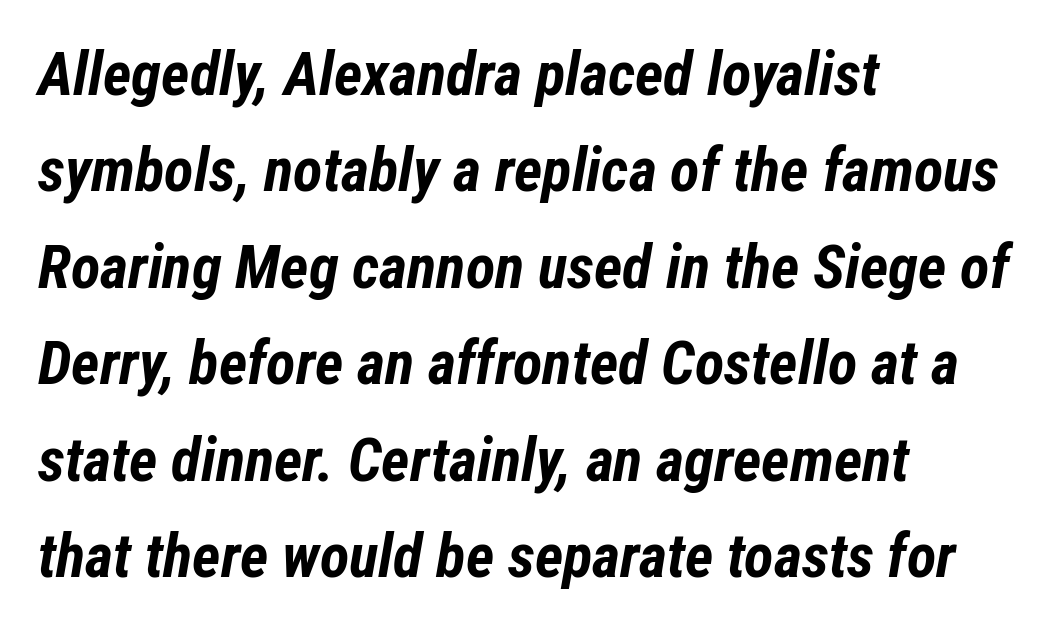
{"italic": "yes", "lean": "right", "slant_degrees": 12, "bold": "yes", "weight": "bold", "width": "condensed", "stroke_contrast": "low", "x_height": "medium", "monospaced": "no", "underline": "no", "align": "left", "line_spacing": "normal", "line_spacing_ratio": 1.58, "letter_spacing": "normal", "letter_spacing_em": 0.0, "glyph_px": 61}
